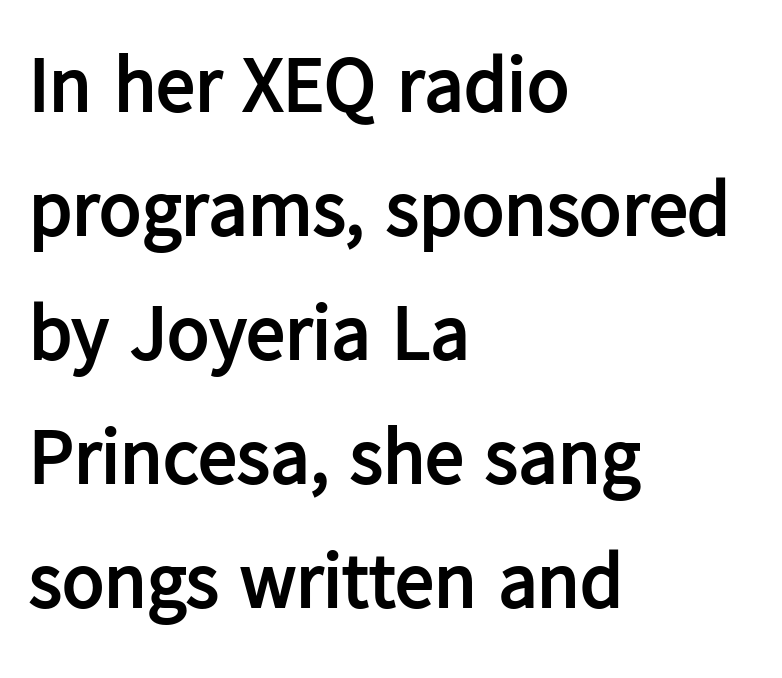
{"serif": "no", "italic": "no", "bold": "yes", "weight": "semibold", "width": "normal", "stroke_contrast": "low", "x_height": "medium", "monospaced": "no", "underline": "no", "align": "left", "line_spacing": "normal", "line_spacing_ratio": 1.59, "letter_spacing": "normal", "letter_spacing_em": 0.0, "glyph_px": 78}
